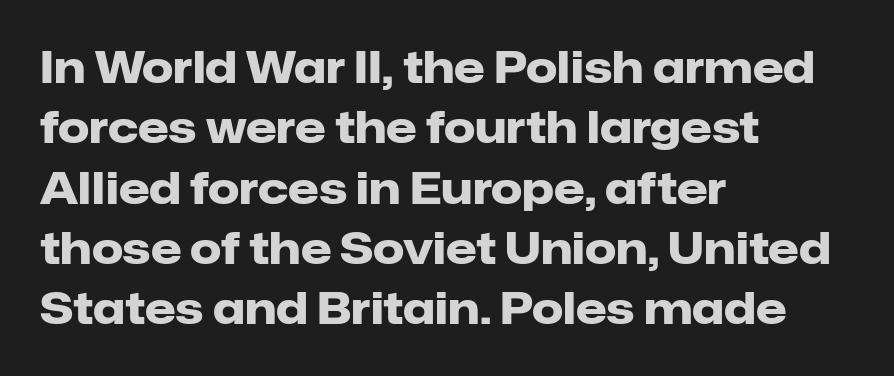
The image shows 44 px heavy sans-serif type, upright; set left-aligned, normal line spacing (1.37x), normal letter spacing, not underlined; low stroke contrast and a medium x-height.
